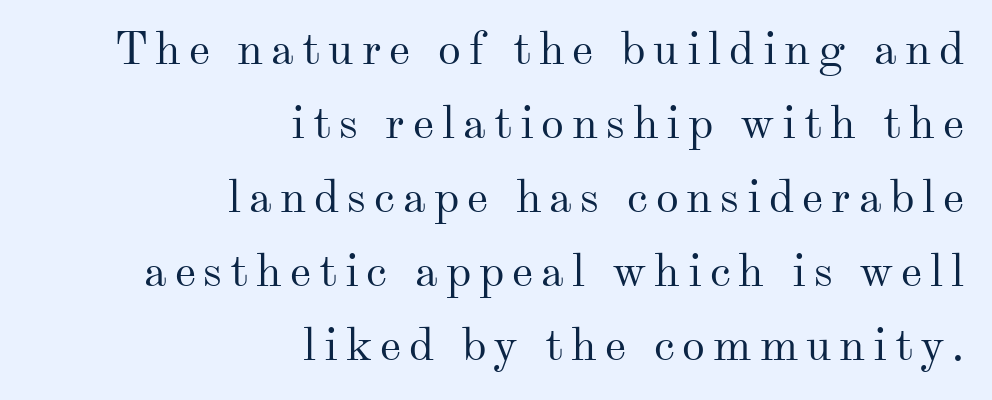
{"serif": "yes", "italic": "no", "bold": "no", "weight": "regular", "width": "normal", "stroke_contrast": "medium", "x_height": "small", "monospaced": "no", "underline": "no", "align": "right", "line_spacing": "normal", "line_spacing_ratio": 1.61, "glyph_px": 46}
